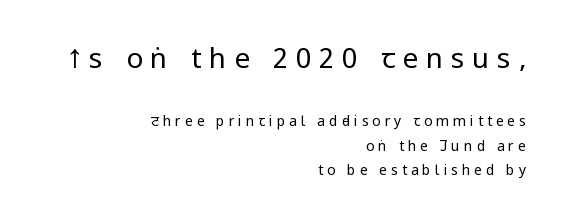
The face used here is proportionally spaced, like ordinary book or web type. This is the regular roman posture of the typeface. The typesetting does not lean heavy: it is not bold. Substantial extra tracking has been applied to these lines. The initial chunk of copy outweighs the following chunk in type size.
